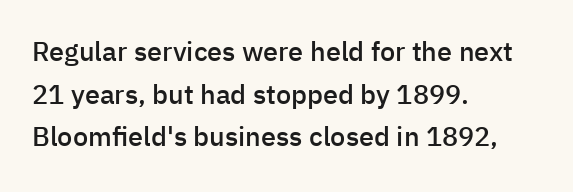
The characters look somewhat weighty, a semibold short of true bold. This sample uses an upright cut, with every glyph sitting square on the baseline. The horizontal fit of the characters is conventional and even. The ragged edge is on the right, which tells us the setting is flush left. This block has exactly the height ordinary leading produces. Glance below the letters and you will spot only blank space.
